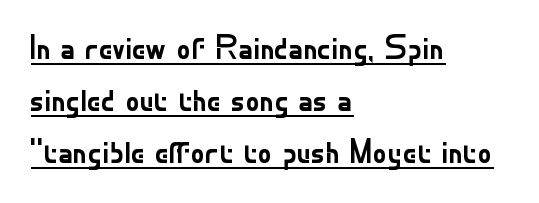
Q: Is the text bold? A: No.
Q: Is the text italic (slanted)? A: No, it is upright.
Q: Is the typeface a serif or a sans-serif typeface? A: Sans-serif.
Q: Is the text underlined? A: Yes.
Q: How is the paragraph aligned? A: Left-aligned.
Q: Is the spacing between letters normal or unusually wide? A: Normal.
Q: Is the spacing between lines tight, normal or loose? A: Normal.
Q: Width (condensed, normal, or wide)? A: Normal.
Q: Stroke contrast? A: Low.
Q: x-height? A: Small.
Q: Monospaced? A: No.
